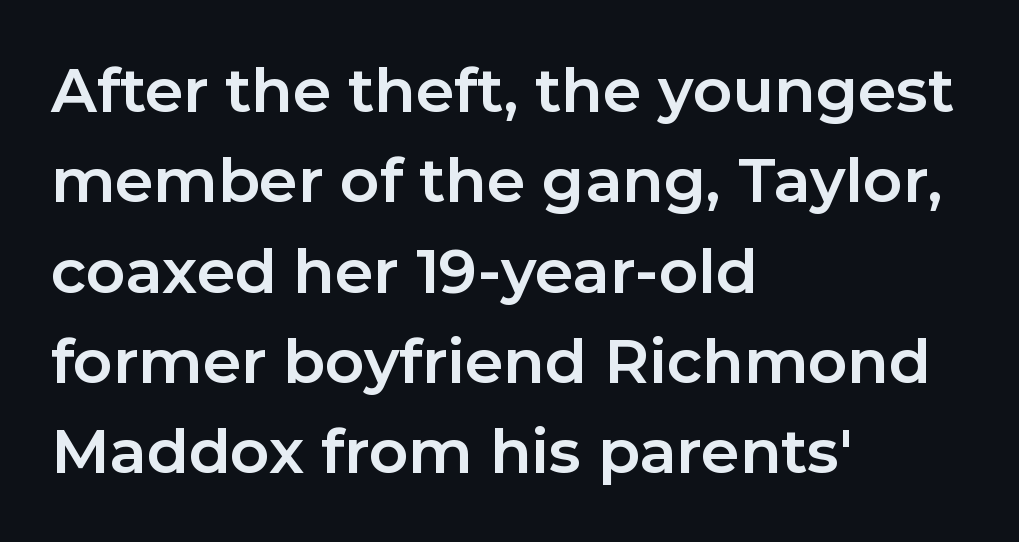
{"serif": "no", "italic": "no", "bold": "yes", "weight": "bold", "width": "normal", "stroke_contrast": "low", "x_height": "medium", "monospaced": "no", "underline": "no", "align": "left", "line_spacing": "normal", "line_spacing_ratio": 1.48, "letter_spacing": "normal", "letter_spacing_em": 0.0, "glyph_px": 61}
